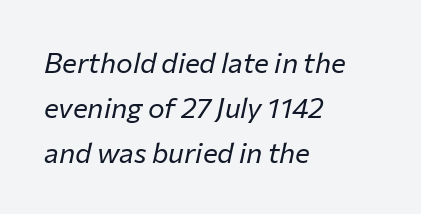
All the whitespace from short lines collects on the right. The words here are not underlined. Evenly set lines give the paragraph a standard silhouette. Is the stroke heavy? The answer is a plain regular-or-lighter. The font's italic variant was chosen for this text. Is this a fixed-width face? No — the glyphs have proportional, varying widths.
